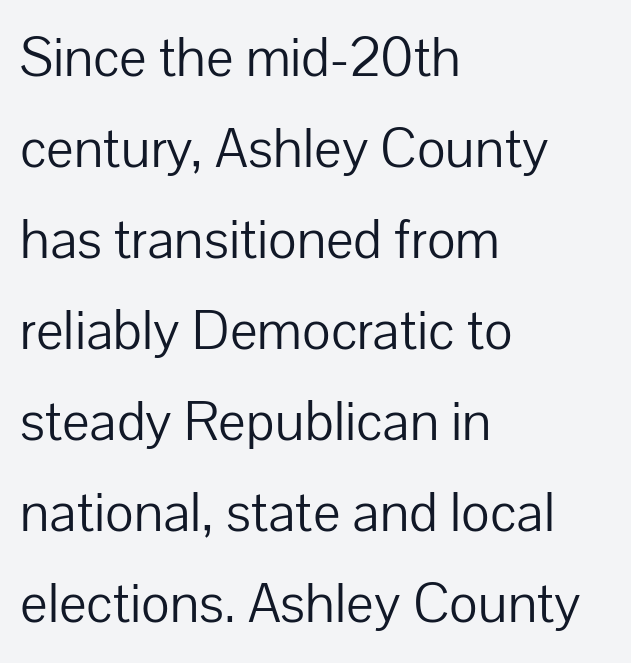
Do the letters lean? They stand straight. Words float on clear page, feet unadorned. I'd call this a sans setting — the letters go barefoot. Here the designer chose a conventional face with non-uniform glyph widths.
